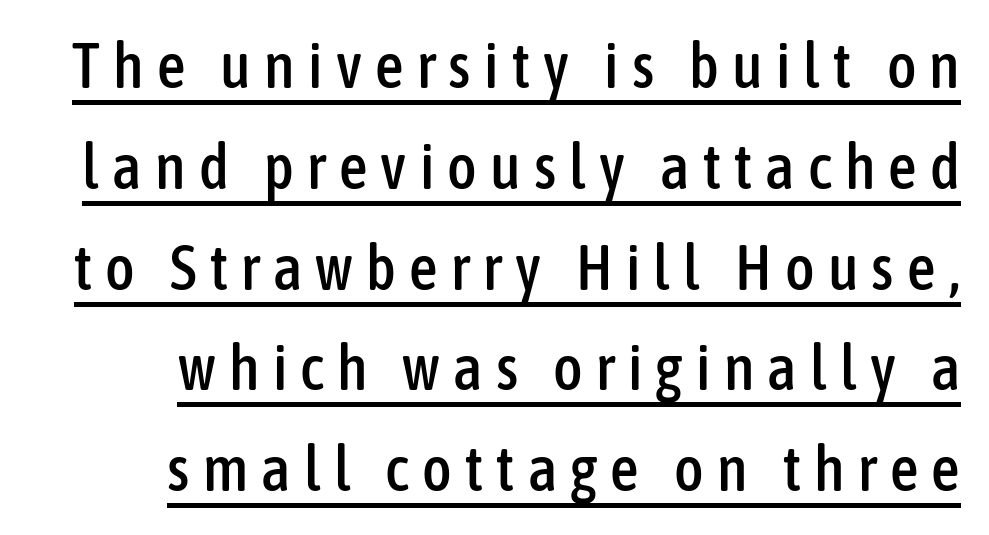
Q: Is the text italic (slanted)? A: No, it is upright.
Q: Is the typeface a serif or a sans-serif typeface? A: Sans-serif.
Q: Is the text underlined? A: Yes.
Q: Is the spacing between letters normal or unusually wide? A: Unusually wide.
Q: Is the spacing between lines tight, normal or loose? A: Normal.
Q: Width (condensed, normal, or wide)? A: Condensed.
Q: Stroke contrast? A: Low.
Q: x-height? A: Medium.
Q: Monospaced? A: No.
